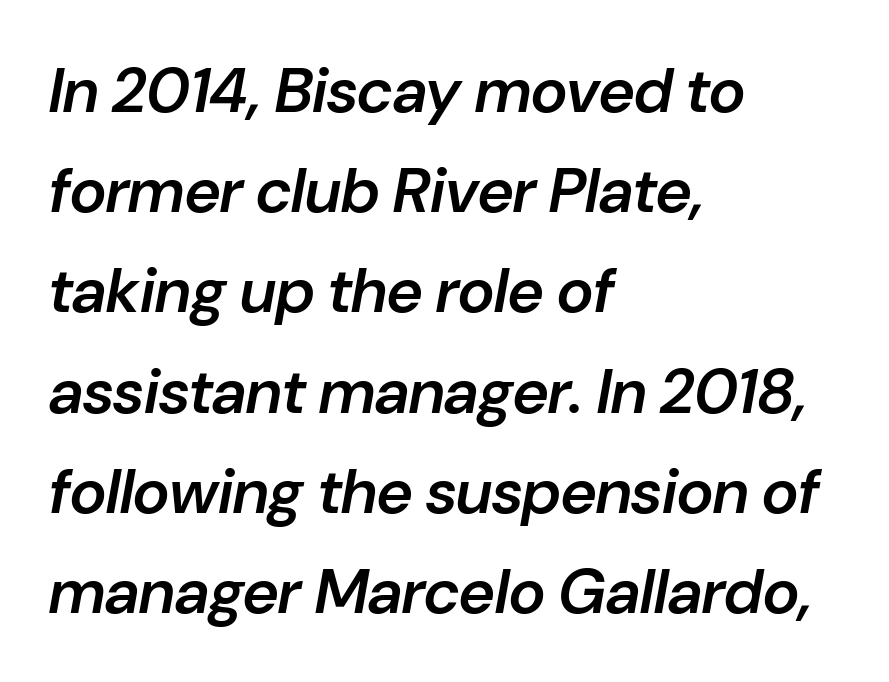
The image shows 63 px semibold type, italic (leaning right); set left-aligned, normal line spacing (1.59x), normal letter spacing, not underlined; low stroke contrast and a medium x-height.
